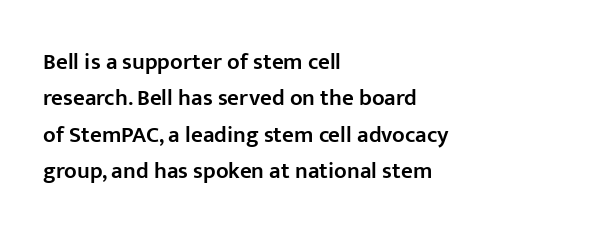
The paragraph shown leans on its left margin. Baseline-to-baseline distance is the conventional proportion of letter height. Check under the words: just untouched page. How are the letters spaced? Ordinarily, with no added tracking.
